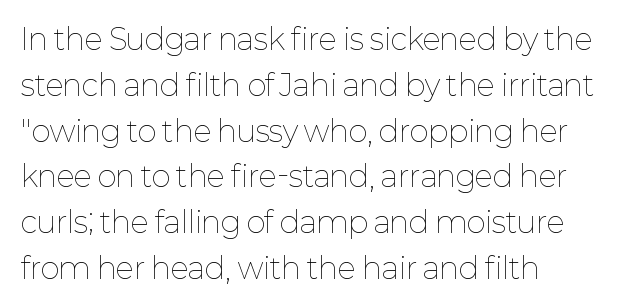
The specimen reads as upright at a glance. Each line starts at the same left margin while the right side varies. This rendering leaves character spacing at its baseline value. Horizontal bands of white between lines are of average thickness. The typeface has the unassuming heft of standard copy or less. Type without underlining.
